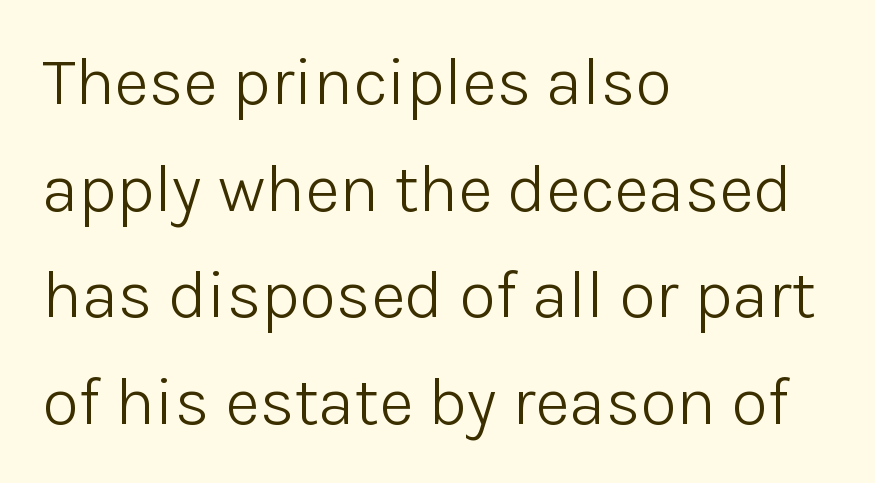
Every row of glyphs begins at an identical x-position on the left. Reading down the column, the eye jumps a familiar distance to each next line. Each stroke keeps to a modest, everyday thickness or less. Nobody touched the tracking dial on this one. In terms of posture, this sample is upright. Check where the strokes stop: nothing finishes them off — pure sans.
